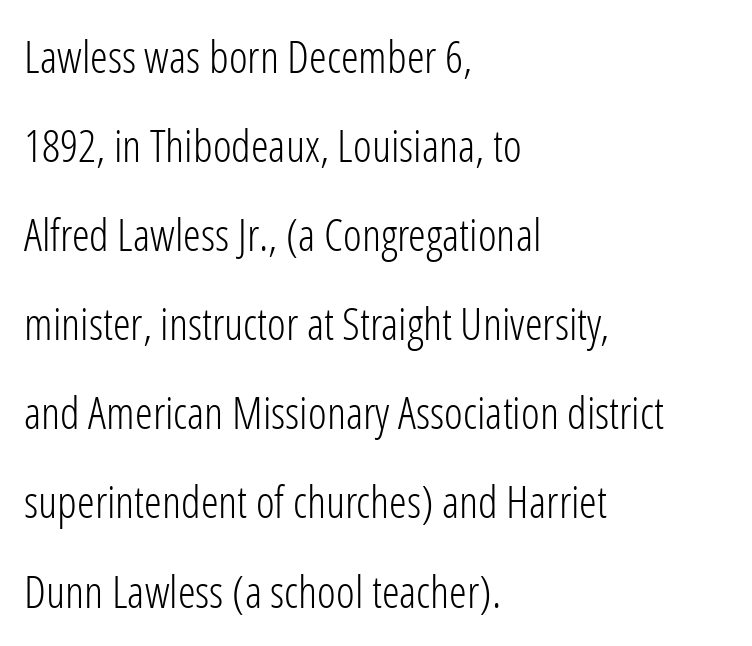
Q: Is the text bold? A: No.
Q: Is the text italic (slanted)? A: No, it is upright.
Q: Is the typeface a serif or a sans-serif typeface? A: Sans-serif.
Q: Is the text underlined? A: No.
Q: How is the paragraph aligned? A: Left-aligned.
Q: Is the spacing between letters normal or unusually wide? A: Normal.
Q: Is the spacing between lines tight, normal or loose? A: Loose.
Q: Width (condensed, normal, or wide)? A: Condensed.
Q: Stroke contrast? A: Low.
Q: x-height? A: Medium.
Q: Monospaced? A: No.
